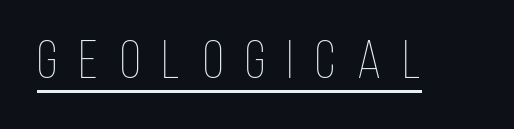
This rendering features underlined lettering. These glyphs show unthickened strokes, regular width or finer. Notice how the stems are strictly vertical — no italics here. The rendering uses natural spacing where letterforms have individual widths. What stands out about the letter spacing? Its width — letters are far apart.
